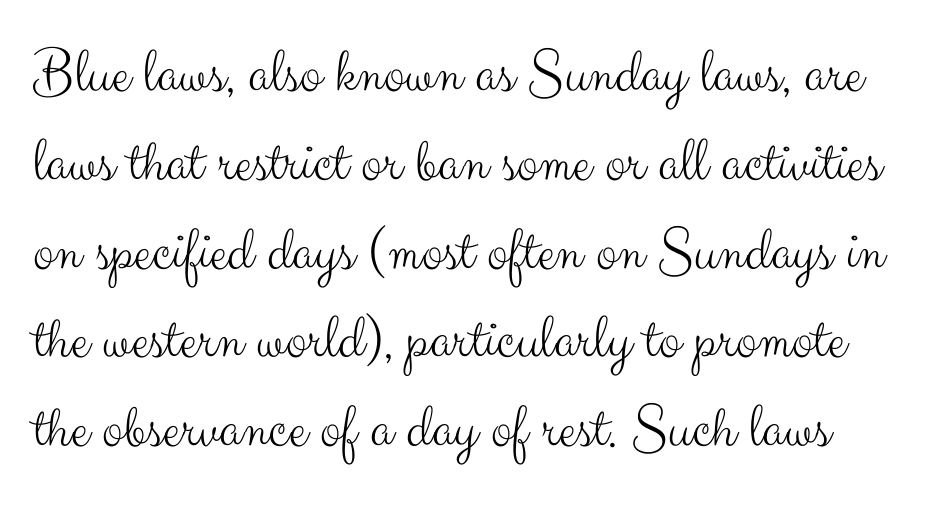
{"serif": "no", "bold": "no", "weight": "light", "width": "normal", "stroke_contrast": "medium", "x_height": "small", "monospaced": "no", "underline": "no", "line_spacing": "normal", "line_spacing_ratio": 1.41, "letter_spacing": "normal", "letter_spacing_em": 0.0, "glyph_px": 63}
